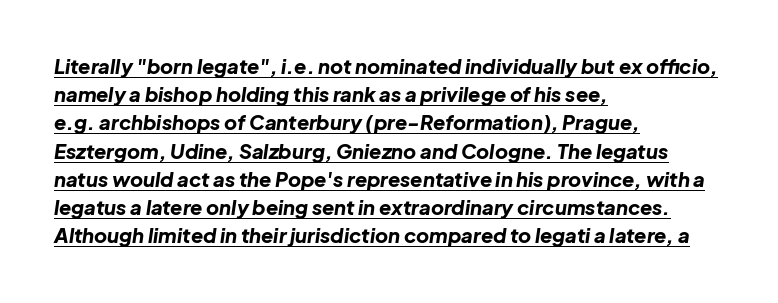
Q: Is the text bold? A: Yes.
Q: Is the text italic (slanted)? A: Yes, it leans right by about 8 degrees.
Q: Is the text underlined? A: Yes.
Q: How is the paragraph aligned? A: Left-aligned.
Q: Is the spacing between letters normal or unusually wide? A: Normal.
Q: Is the spacing between lines tight, normal or loose? A: Normal.
